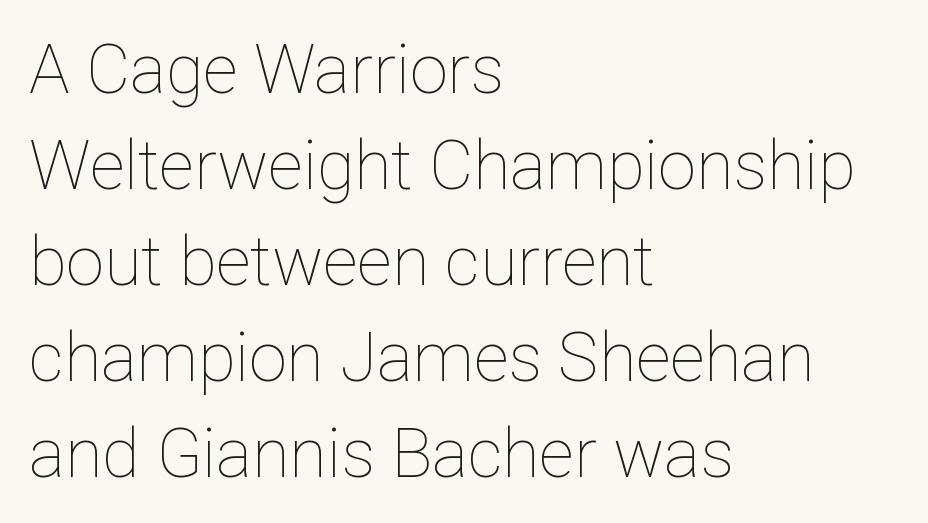
{"italic": "no", "bold": "no", "weight": "thin", "width": "normal", "stroke_contrast": "low", "x_height": "medium", "monospaced": "no", "underline": "no", "align": "left", "line_spacing": "normal", "line_spacing_ratio": 1.41, "letter_spacing": "normal", "letter_spacing_em": 0.0, "glyph_px": 68}
